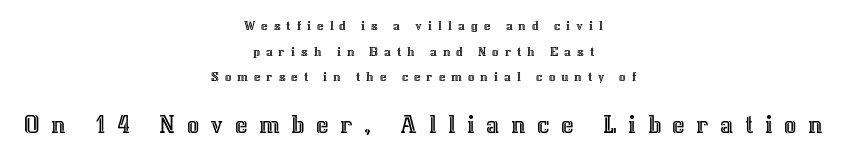
The image shows 27 px text type, upright; set centered, line spacing 1.83x, unusually wide letter spacing (+0.42 em), not underlined; the second (bottom) block is 1.93x larger.
